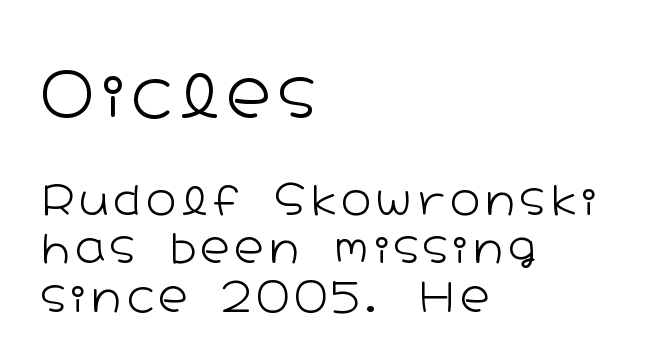
The image shows 62 px light, wide sans-serif type, upright; set left-aligned, line spacing 1.18x, not underlined; the first (top) block is 1.51x larger; low stroke contrast and a medium x-height.
